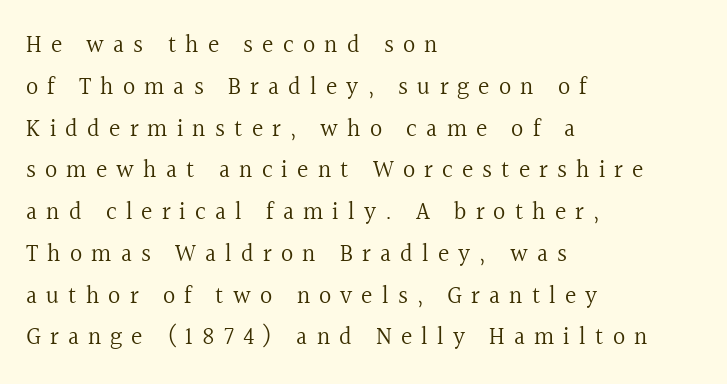
Q: Is the text bold? A: No.
Q: Is the text italic (slanted)? A: No, it is upright.
Q: Is the text underlined? A: No.
Q: How is the paragraph aligned? A: Left-aligned.
Q: Is the spacing between letters normal or unusually wide? A: Unusually wide.
